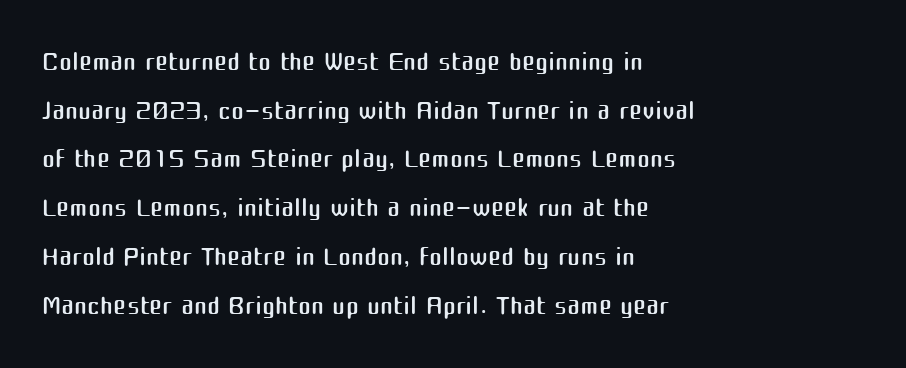
{"serif": "no", "italic": "no", "bold": "no", "weight": "regular", "width": "normal", "stroke_contrast": "medium", "x_height": "medium", "monospaced": "no", "underline": "no", "align": "left", "line_spacing": "normal", "line_spacing_ratio": 1.25, "letter_spacing": "normal", "letter_spacing_em": 0.0, "glyph_px": 39}
